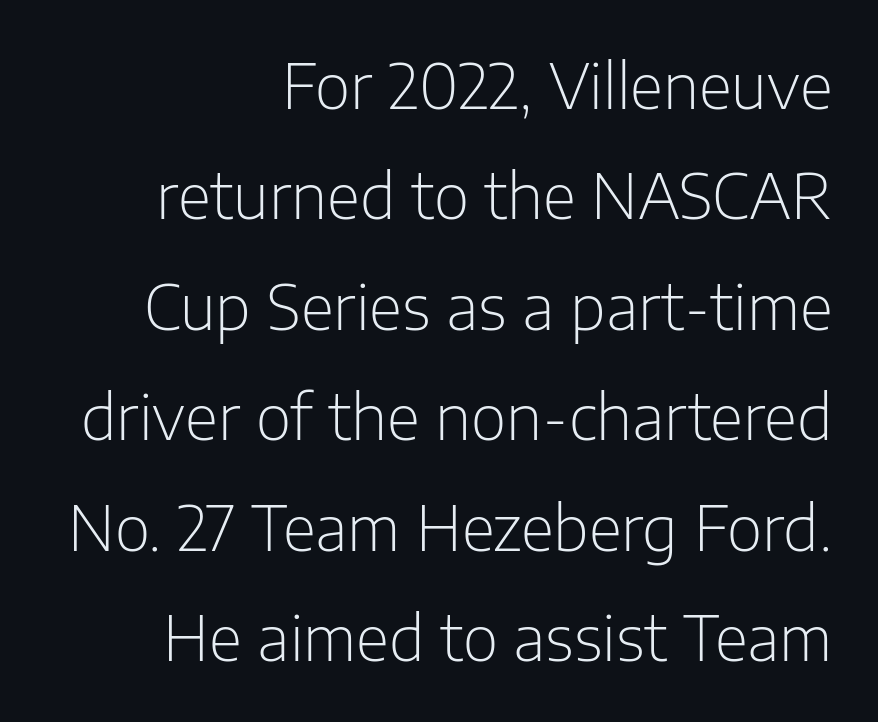
{"serif": "no", "italic": "no", "bold": "no", "weight": "light", "width": "normal", "stroke_contrast": "low", "x_height": "medium", "monospaced": "no", "underline": "no", "align": "right", "line_spacing_ratio": 1.81, "letter_spacing": "normal", "letter_spacing_em": 0.0, "glyph_px": 61}
